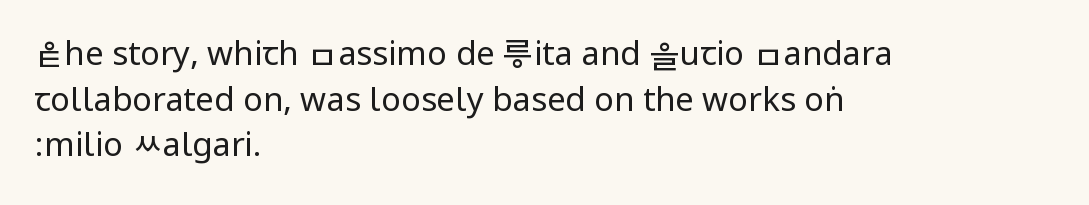
Q: Is the text bold? A: No.
Q: Is the text italic (slanted)? A: No, it is upright.
Q: Is the typeface a serif or a sans-serif typeface? A: Sans-serif.
Q: Is the text underlined? A: No.
Q: How is the paragraph aligned? A: Left-aligned.
Q: Is the spacing between letters normal or unusually wide? A: Normal.
Q: Is the spacing between lines tight, normal or loose? A: Normal.
Q: Width (condensed, normal, or wide)? A: Condensed.
Q: Stroke contrast? A: Low.
